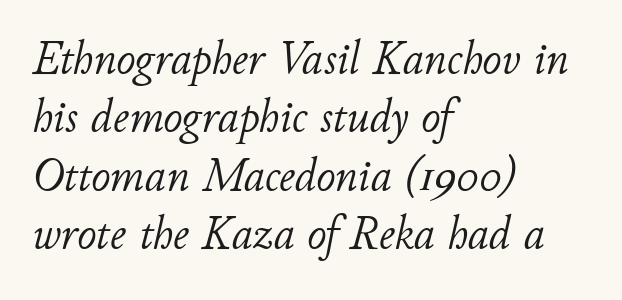
Q: Is the text bold? A: No.
Q: Is the text italic (slanted)? A: Yes, it leans right by about 11 degrees.
Q: Is the text underlined? A: No.
Q: How is the paragraph aligned? A: Left-aligned.
Q: Is the spacing between letters normal or unusually wide? A: Normal.
Q: Width (condensed, normal, or wide)? A: Normal.
Q: Stroke contrast? A: Low.
Q: x-height? A: Small.
Q: Monospaced? A: No.
